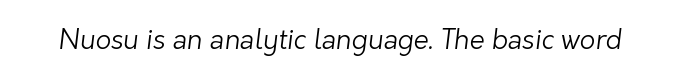
The line texture is even and compact thanks to regular tracking. Glance below the letters and you will spot only blank space. Heft: none added — not bold.
